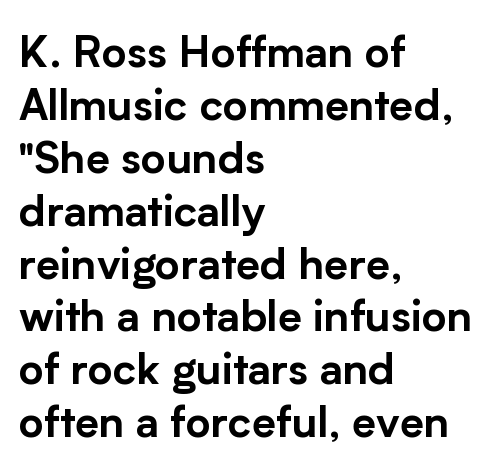
Q: Is the text italic (slanted)? A: No, it is upright.
Q: Is the typeface a serif or a sans-serif typeface? A: Sans-serif.
Q: Is the text underlined? A: No.
Q: How is the paragraph aligned? A: Left-aligned.
Q: Is the spacing between letters normal or unusually wide? A: Normal.
Q: Width (condensed, normal, or wide)? A: Normal.
Q: Stroke contrast? A: Low.
Q: x-height? A: Medium.
Q: Monospaced? A: No.
